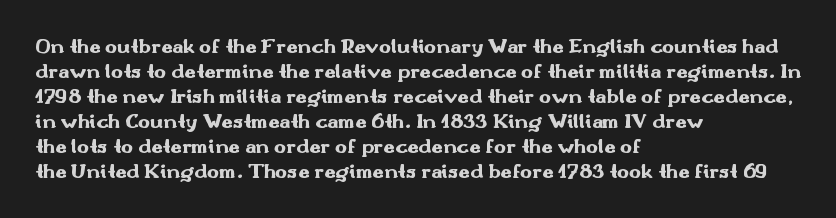
The baseline area is clear. Ordinary non-slanted type is in use. Look at the tracking — it's just the regular setting, nothing added. These lines carry a lot of weight — the face is fully bold.
